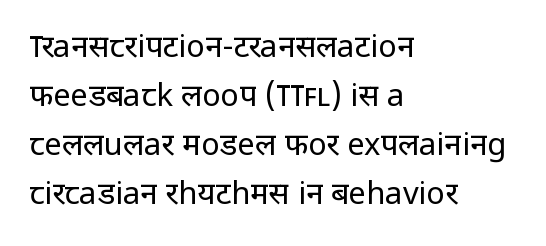
The image shows 31 px regular-weight sans-serif type, upright; set left-aligned, normal line spacing (1.58x), normal letter spacing, not underlined; low stroke contrast and a medium x-height.
